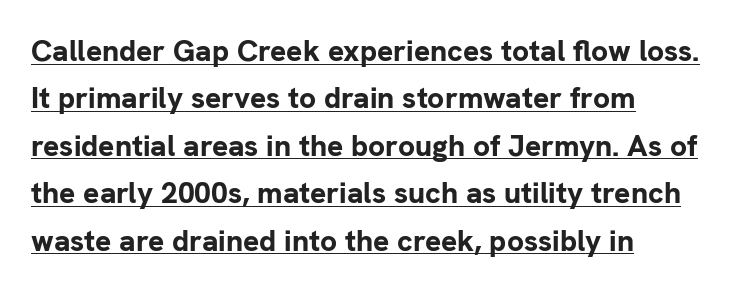
Somebody hit Ctrl+U on this one — the words are underlined. The letters advance in unequal steps, a hallmark of proportional type. The sample has been set heavy, in full bold. A normal amount of white space separates one row of letters from the next. The typography opts for an upright posture over an oblique one.
